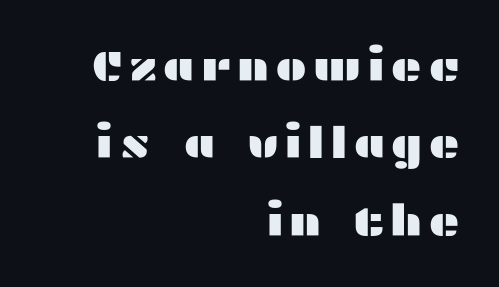
{"serif": "no", "italic": "no", "width": "wide", "stroke_contrast": "medium", "x_height": "medium", "monospaced": "no", "underline": "no", "align": "right", "line_spacing_ratio": 1.8, "glyph_px": 43}
